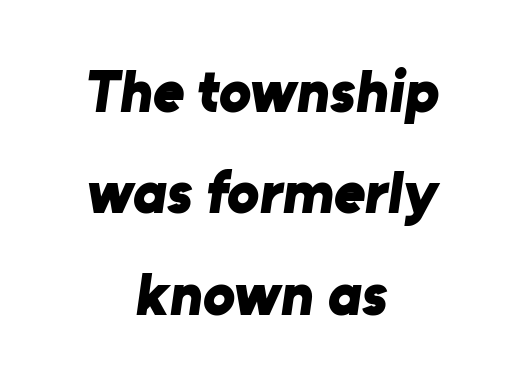
The image shows 60 px bold sans-serif type; set centered, normal line spacing (1.69x), normal letter spacing, not underlined; low stroke contrast and a medium x-height.
